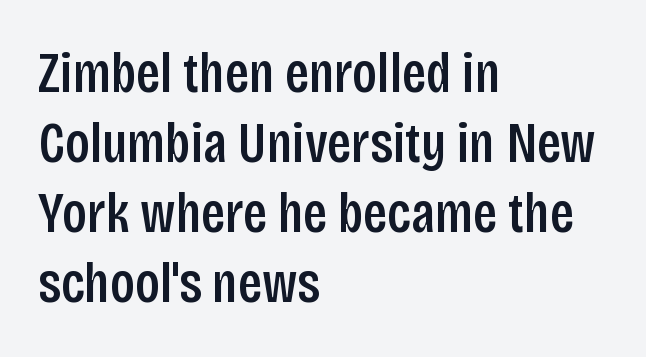
{"serif": "no", "italic": "no", "bold": "semi", "weight": "semibold", "width": "condensed", "stroke_contrast": "low", "x_height": "large", "monospaced": "no", "underline": "no", "align": "left", "line_spacing_ratio": 1.23, "letter_spacing": "normal", "letter_spacing_em": 0.0, "glyph_px": 57}
